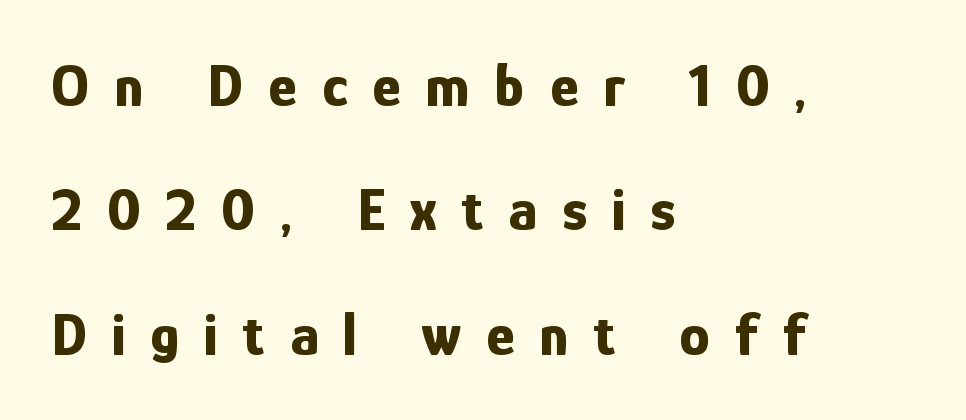
The image shows 61 px bold, condensed sans-serif type, upright; set left-aligned, loose line spacing (2.04x), unusually wide letter spacing (+0.41 em), not underlined; low stroke contrast and a medium x-height.
